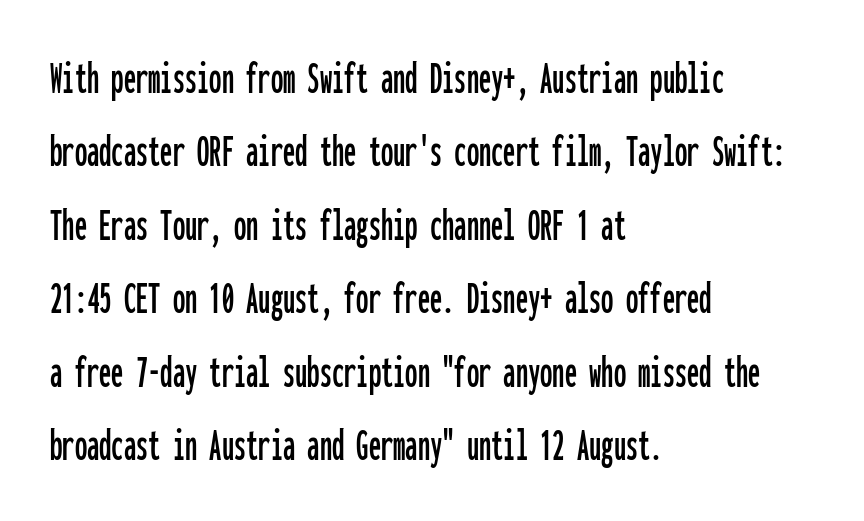
{"serif": "no", "italic": "no", "width": "condensed", "stroke_contrast": "low", "x_height": "medium", "monospaced": "yes", "underline": "no", "align": "left", "line_spacing": "normal", "line_spacing_ratio": 1.5, "letter_spacing": "normal", "letter_spacing_em": 0.0, "glyph_px": 49}
